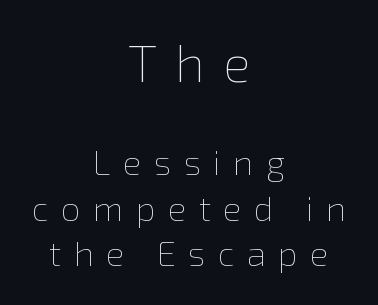
The face used here is rendered with a markedly widened letterfit. The letters advance in unequal steps, a hallmark of proportional type. The letters in the upper block stand taller than those in the block below. The specimen reads as upright at a glance. Stems and bowls with no extra thickness — not bold. The designer left line spacing at the default.
